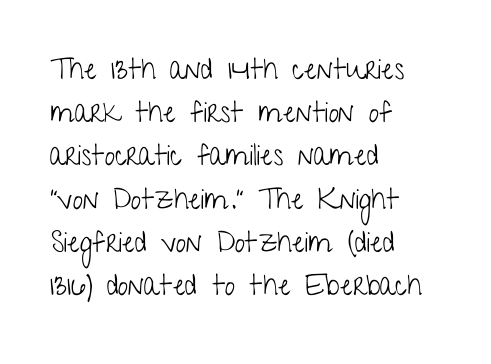
The image shows 29 px light, condensed sans-serif type, upright; set left-aligned, normal line spacing (1.49x), normal letter spacing, not underlined; low stroke contrast and a medium x-height.
